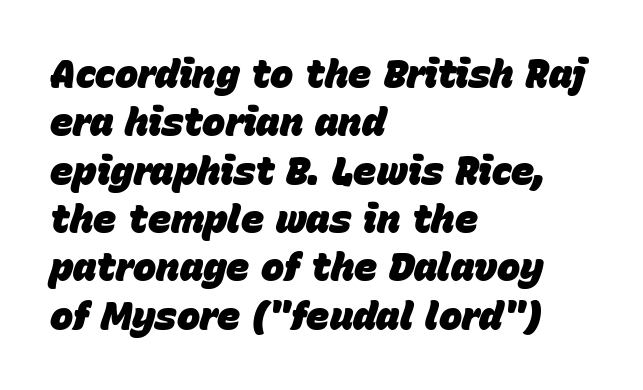
The image shows 39 px heavy type, italic (leaning right); set left-aligned, line spacing 1.24x, normal letter spacing, not underlined; low stroke contrast and a large x-height.
